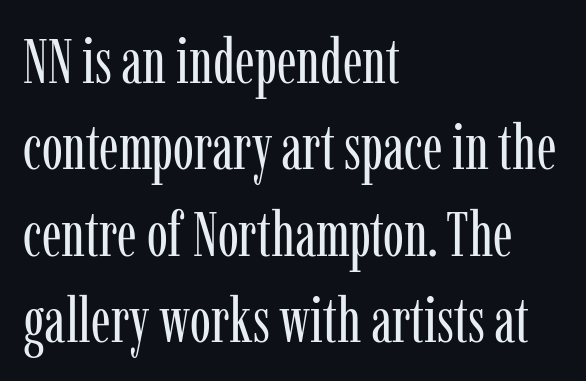
{"serif": "yes", "italic": "no", "bold": "no", "weight": "regular", "width": "condensed", "stroke_contrast": "low", "x_height": "medium", "monospaced": "no", "underline": "no", "align": "left", "line_spacing": "normal", "line_spacing_ratio": 1.37, "letter_spacing": "normal", "letter_spacing_em": 0.0, "glyph_px": 63}
